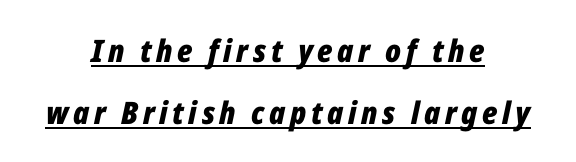
You'd pick this weight for a headline — it's a proper bold. In CSS terms this would be text-align: center. This is oblique type, the kind used for emphasis or titles. The letters advance in unequal steps, a hallmark of proportional type. Descenders here cross a horizontal rule under the line. Quick note: interline space is abundant.
